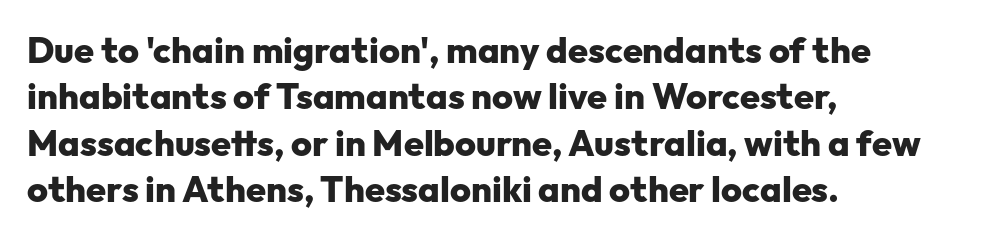
{"serif": "no", "italic": "no", "bold": "yes", "weight": "heavy", "width": "normal", "stroke_contrast": "low", "x_height": "medium", "monospaced": "no", "underline": "no", "align": "left", "line_spacing": "normal", "line_spacing_ratio": 1.29, "letter_spacing": "normal", "letter_spacing_em": 0.0, "glyph_px": 36}
